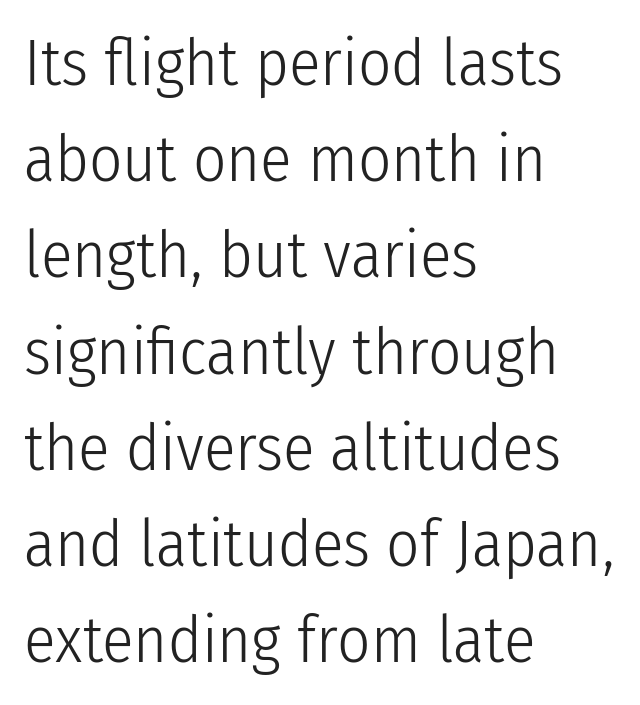
Notice how the stems are strictly vertical — no italics here. A clean baseline with only descenders dipping below it. Which margin do the lines hug? The left one — the right edge is uneven. Horizontal bands of white between lines are of average thickness.
